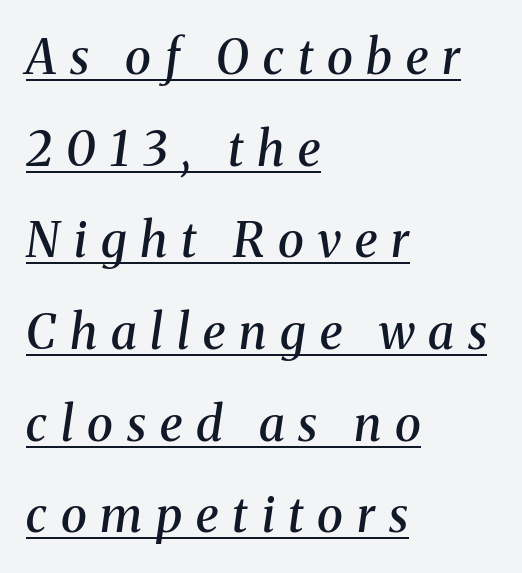
The image shows 48 px semibold serif type, italic (leaning right); set left-aligned, loose line spacing (1.91x), unusually wide letter spacing (+0.29 em), underlined; medium stroke contrast and a medium x-height.
